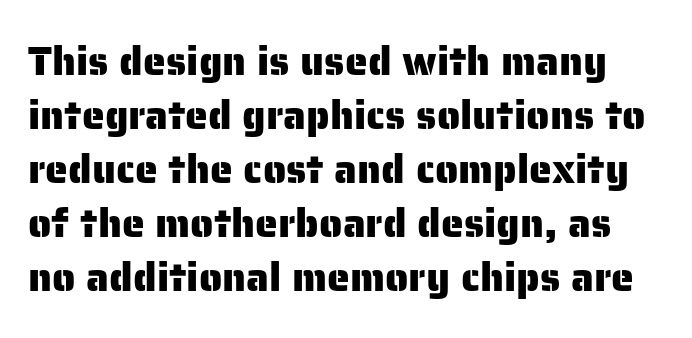
Letterform terminals end flat and unadorned throughout the passage. Underline: absent. The rendering uses natural spacing where letterforms have individual widths. Short note: letters normally spaced. No italicization has been applied; the sample stays upright. Whoever set this chose a conventional vertical rhythm.
